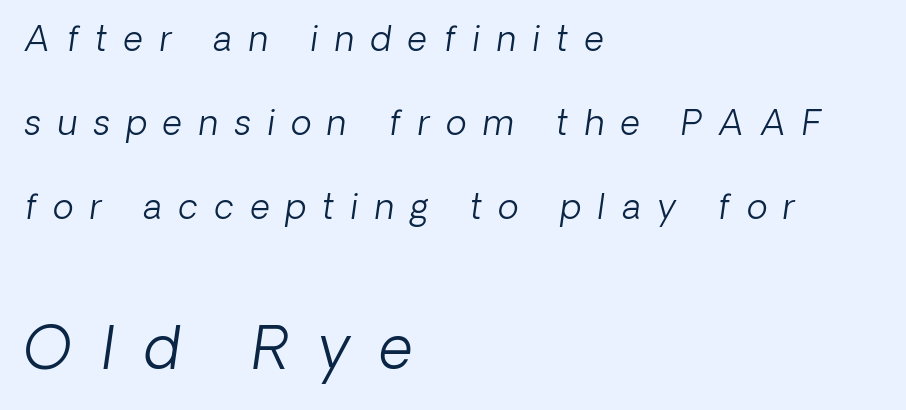
Q: Is the text bold? A: No.
Q: Is the text italic (slanted)? A: Yes, it leans right by about 8 degrees.
Q: Is the text underlined? A: No.
Q: How is the paragraph aligned? A: Left-aligned.
Q: Is the spacing between letters normal or unusually wide? A: Unusually wide.
Q: Is the spacing between lines tight, normal or loose? A: Loose.
Q: Which block of text is set in a larger size, the first (top) or the second (bottom)? A: The second (bottom) one.
Q: Width (condensed, normal, or wide)? A: Normal.
Q: Stroke contrast? A: Low.
Q: x-height? A: Medium.
Q: Monospaced? A: No.
